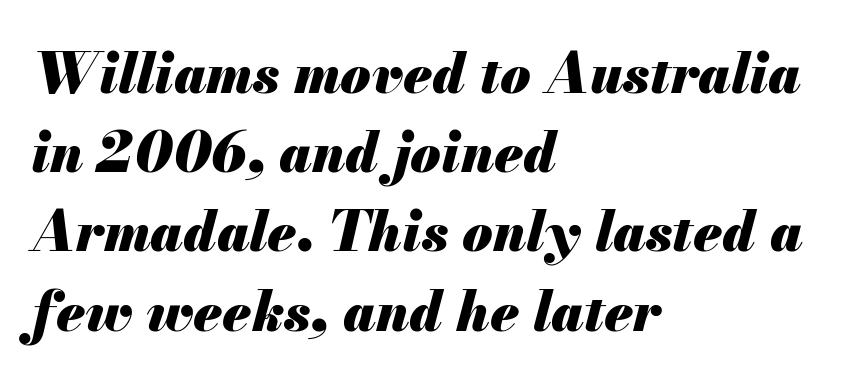
Q: Is the text bold? A: Yes.
Q: Is the text italic (slanted)? A: Yes, it leans right by about 13 degrees.
Q: Is the text underlined? A: No.
Q: How is the paragraph aligned? A: Left-aligned.
Q: Is the spacing between letters normal or unusually wide? A: Normal.
Q: Is the spacing between lines tight, normal or loose? A: Normal.
Q: Width (condensed, normal, or wide)? A: Normal.
Q: Stroke contrast? A: Medium.
Q: x-height? A: Small.
Q: Monospaced? A: No.
